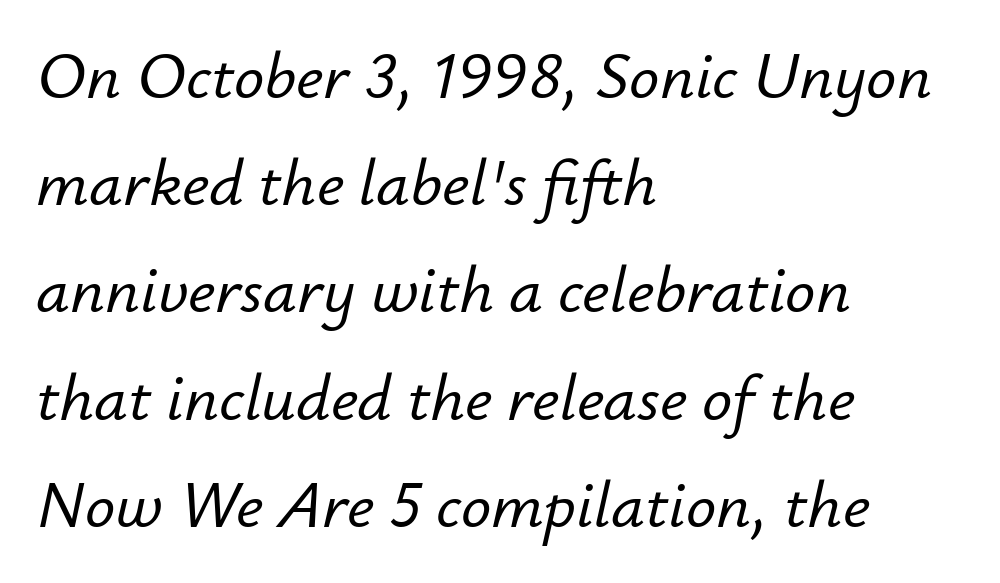
Q: Is the text italic (slanted)? A: Yes, it leans right by about 12 degrees.
Q: Is the text underlined? A: No.
Q: How is the paragraph aligned? A: Left-aligned.
Q: Is the spacing between letters normal or unusually wide? A: Normal.
Q: Is the spacing between lines tight, normal or loose? A: Normal.
Q: Width (condensed, normal, or wide)? A: Normal.
Q: Stroke contrast? A: Low.
Q: x-height? A: Small.
Q: Monospaced? A: No.
